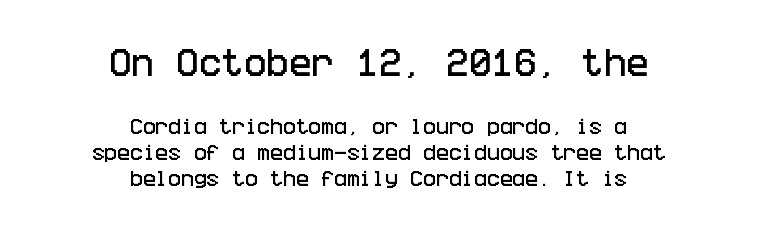
Q: Is the text italic (slanted)? A: No, it is upright.
Q: Is the typeface a serif or a sans-serif typeface? A: Sans-serif.
Q: Is the text underlined? A: No.
Q: How is the paragraph aligned? A: Centered.
Q: Is the spacing between letters normal or unusually wide? A: Normal.
Q: Is the spacing between lines tight, normal or loose? A: Normal.
Q: Which block of text is set in a larger size, the first (top) or the second (bottom)? A: The first (top) one.
Q: Width (condensed, normal, or wide)? A: Condensed.
Q: Stroke contrast? A: Low.
Q: x-height? A: Large.
